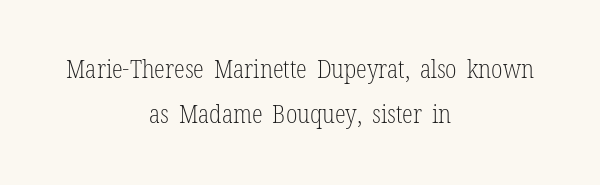
Check the space under the baseline: it is left empty. Heaviness? Minimal to ordinary, like unemphasized prose. Compared with a flush-left layout, this one balances lines on the center instead. What stands out about the letter spacing? Nothing — it is the standard amount. Do the letters lean? They stand straight.
